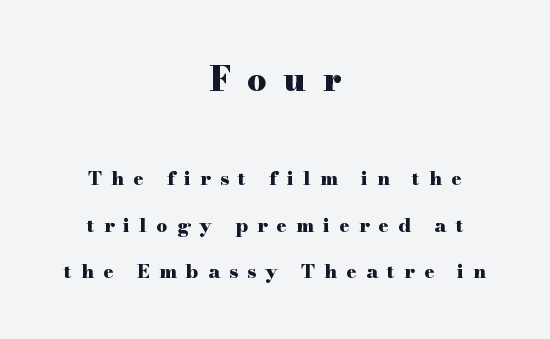
Q: Is the text bold? A: Yes.
Q: Is the text italic (slanted)? A: No, it is upright.
Q: Is the typeface a serif or a sans-serif typeface? A: Serif.
Q: Is the text underlined? A: No.
Q: How is the paragraph aligned? A: Centered.
Q: Is the spacing between letters normal or unusually wide? A: Unusually wide.
Q: Is the spacing between lines tight, normal or loose? A: Loose.
Q: Which block of text is set in a larger size, the first (top) or the second (bottom)? A: The first (top) one.
Q: Width (condensed, normal, or wide)? A: Wide.
Q: Stroke contrast? A: High.
Q: x-height? A: Small.
Q: Monospaced? A: No.
